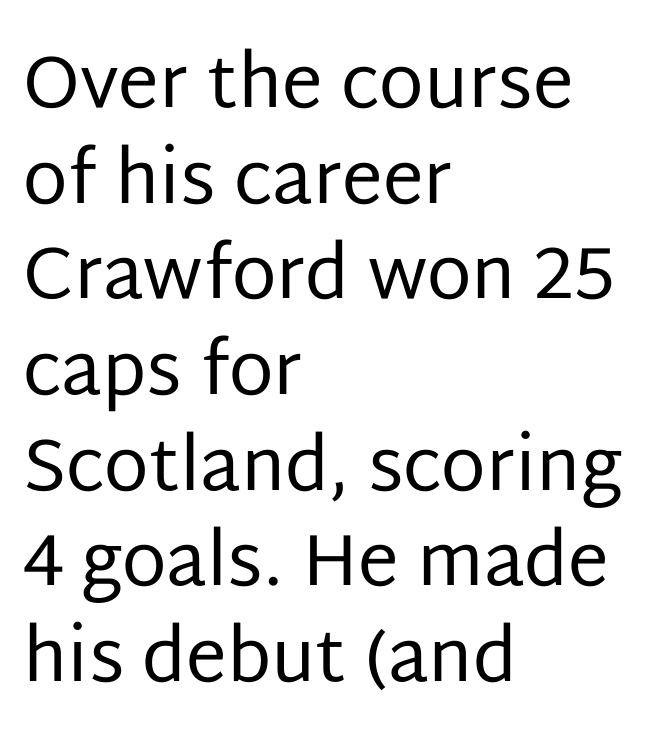
{"serif": "no", "italic": "no", "bold": "no", "weight": "regular", "width": "normal", "stroke_contrast": "low", "x_height": "large", "monospaced": "no", "underline": "no", "align": "left", "line_spacing": "normal", "line_spacing_ratio": 1.31, "letter_spacing": "normal", "letter_spacing_em": 0.0, "glyph_px": 73}
